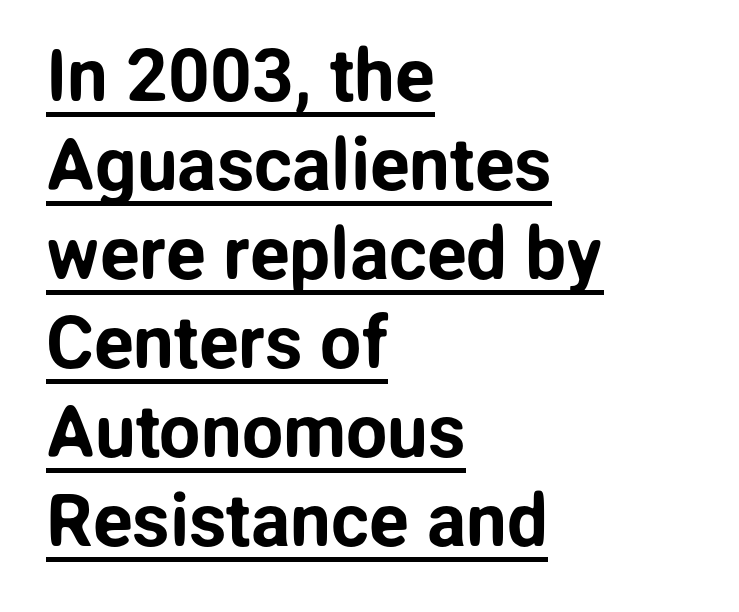
The image shows 73 px sans-serif type, upright; set left-aligned, line spacing 1.22x, normal letter spacing, underlined; low stroke contrast and a medium x-height.
